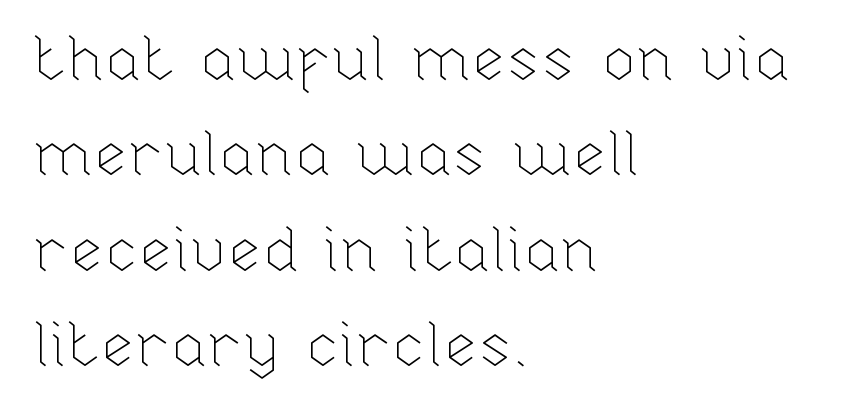
{"italic": "no", "bold": "no", "weight": "thin", "width": "normal", "stroke_contrast": "low", "x_height": "medium", "monospaced": "no", "underline": "no", "align": "left", "line_spacing": "normal", "line_spacing_ratio": 1.54, "letter_spacing": "normal", "letter_spacing_em": 0.0, "glyph_px": 62}
